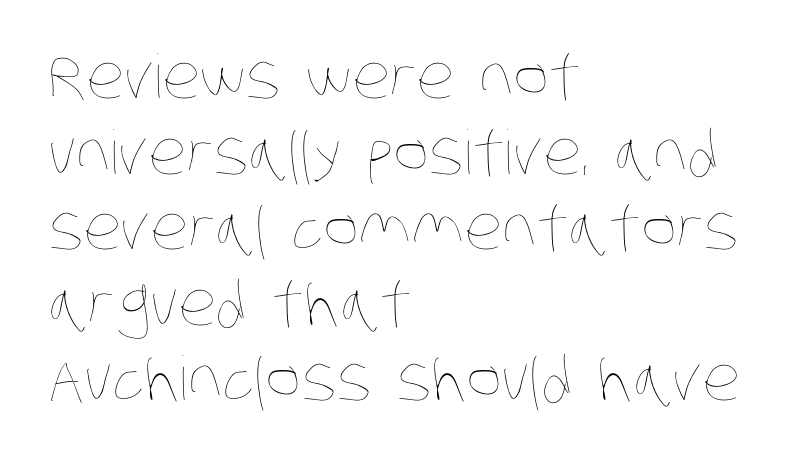
Q: Is the text bold? A: No.
Q: Is the text underlined? A: No.
Q: How is the paragraph aligned? A: Left-aligned.
Q: Is the spacing between letters normal or unusually wide? A: Normal.
Q: Is the spacing between lines tight, normal or loose? A: Normal.
Q: Width (condensed, normal, or wide)? A: Condensed.
Q: Stroke contrast? A: Low.
Q: x-height? A: Large.
Q: Monospaced? A: No.
